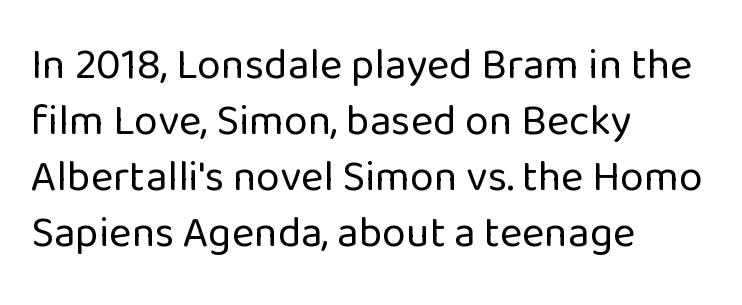
Q: Is the text bold? A: No.
Q: Is the text italic (slanted)? A: No, it is upright.
Q: Is the typeface a serif or a sans-serif typeface? A: Sans-serif.
Q: Is the text underlined? A: No.
Q: How is the paragraph aligned? A: Left-aligned.
Q: Is the spacing between letters normal or unusually wide? A: Normal.
Q: Is the spacing between lines tight, normal or loose? A: Normal.
Q: Width (condensed, normal, or wide)? A: Normal.
Q: Stroke contrast? A: Low.
Q: x-height? A: Medium.
Q: Monospaced? A: No.
